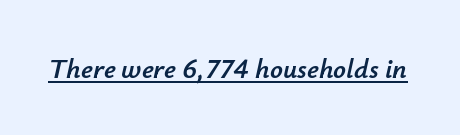
{"italic": "yes", "lean": "right", "slant_degrees": 12, "width": "normal", "stroke_contrast": "low", "x_height": "small", "monospaced": "no", "underline": "yes", "letter_spacing": "normal", "letter_spacing_em": 0.0, "glyph_px": 28}
